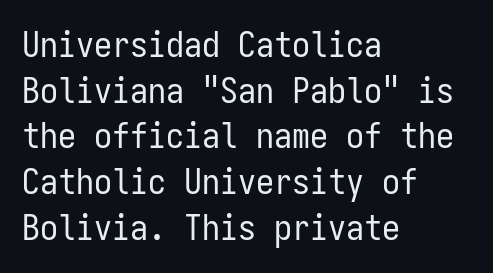
The image shows 36 px regular-weight, condensed sans-serif type, upright, monospaced; set left-aligned, normal line spacing (1.27x), normal letter spacing, not underlined; low stroke contrast and a medium x-height.
